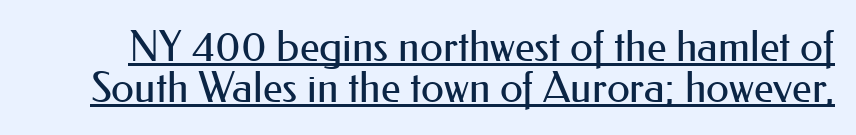
Q: Is the text bold? A: No.
Q: Is the text italic (slanted)? A: No, it is upright.
Q: Is the typeface a serif or a sans-serif typeface? A: Sans-serif.
Q: Is the text underlined? A: Yes.
Q: Is the spacing between letters normal or unusually wide? A: Normal.
Q: Is the spacing between lines tight, normal or loose? A: Tight.
Q: Width (condensed, normal, or wide)? A: Normal.
Q: Stroke contrast? A: Medium.
Q: x-height? A: Small.
Q: Monospaced? A: No.
